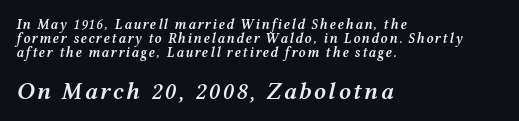
{"italic": "yes", "lean": "right", "slant_degrees": 12, "bold": "semi", "underline": "no", "align": "left", "line_spacing": "tight", "line_spacing_ratio": 0.99, "larger_block": "second", "size_ratio": 1.71, "glyph_px": 24}
